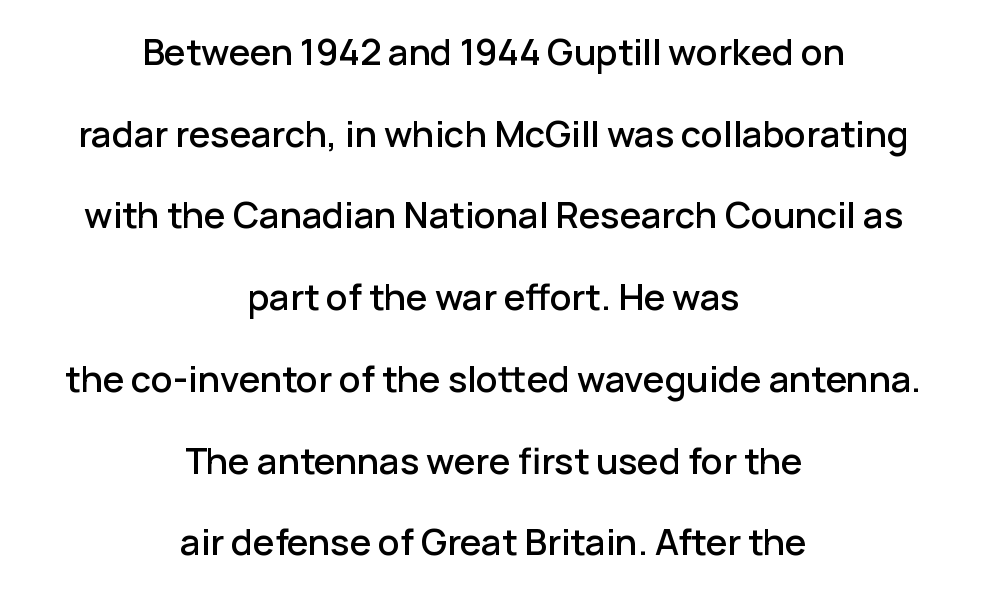
The image shows 36 px sans-serif type, upright; set centered, loose line spacing (2.27x), normal letter spacing, not underlined; low stroke contrast and a medium x-height.
